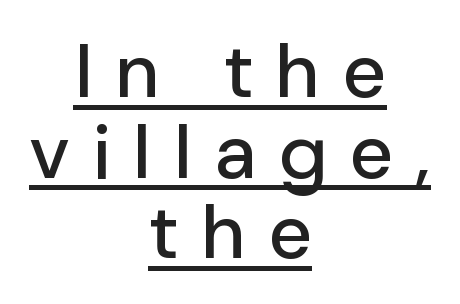
Q: Is the text italic (slanted)? A: No, it is upright.
Q: Is the typeface a serif or a sans-serif typeface? A: Sans-serif.
Q: Is the text underlined? A: Yes.
Q: How is the paragraph aligned? A: Centered.
Q: Is the spacing between letters normal or unusually wide? A: Unusually wide.
Q: Is the spacing between lines tight, normal or loose? A: Tight.
Q: Width (condensed, normal, or wide)? A: Normal.
Q: Stroke contrast? A: Low.
Q: x-height? A: Medium.
Q: Monospaced? A: No.
